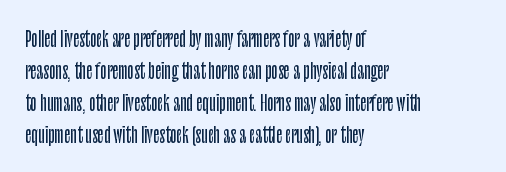
Spacing between characters is what you'd get straight out of the box. This sample is left-justified, so line endings fall wherever the words run out. Has an underline been added? It has not. Evenly set lines give the paragraph a standard silhouette. You can tell it's not italic because the verticals are truly vertical.
